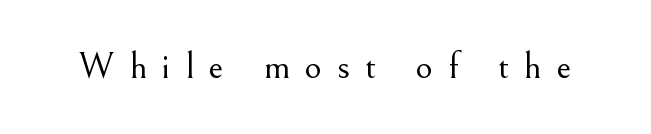
A typesetter would call this proportional, since set widths differ per character. Quick note: not italic, upright. Caption: expanded tracking, letters set apart. The font family rendered here belongs to the serif group. The space beneath each line is pristine and unruled.
